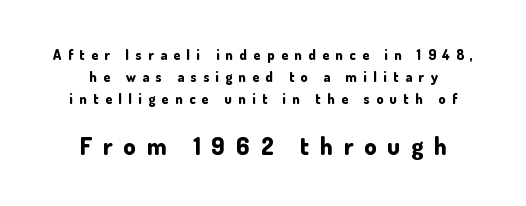
Plain, unruled lines of type. A dark, heavy texture on the line: the type is bold. The passage is arranged like a title page — every line centered. Italic? Not at all — the glyphs are vertical. The lines sit at an ordinary, default distance from one another. How are the letters spaced? Widely, with obvious added tracking.
